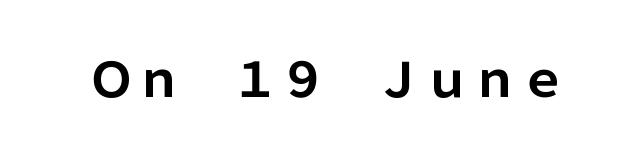
Letterform terminals end flat and unadorned throughout the passage. The gaps between neighbouring characters are ordinary and unremarkable. Each letter keeps its own natural width here, so spacing adapts to shape. Quick note: underline off. Heavy-handed strokes throughout: this text is bold. Posture: straight, roman, zero tilt.
